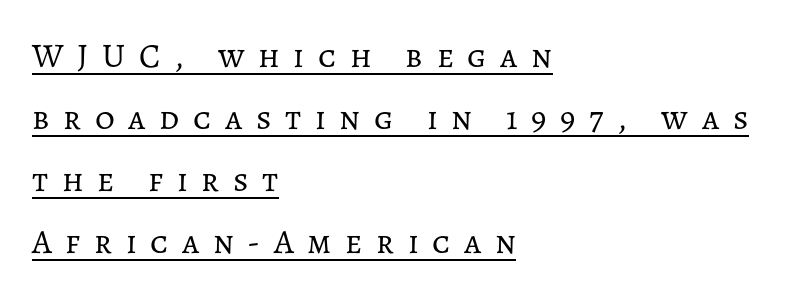
Q: Is the text bold? A: No.
Q: Is the text italic (slanted)? A: No, it is upright.
Q: Is the text underlined? A: Yes.
Q: How is the paragraph aligned? A: Left-aligned.
Q: Is the spacing between letters normal or unusually wide? A: Unusually wide.
Q: Width (condensed, normal, or wide)? A: Normal.
Q: Stroke contrast? A: Low.
Q: x-height? A: Medium.
Q: Monospaced? A: No.
